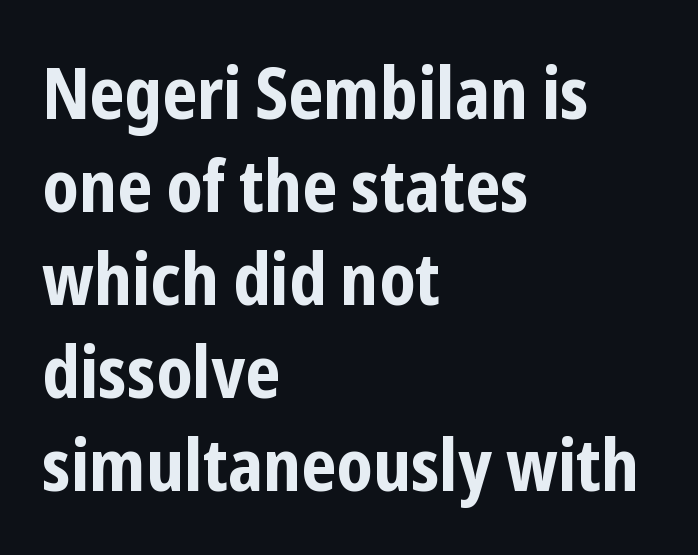
Every row of glyphs begins at an identical x-position on the left. Leading: standard. Check the space under the baseline: it is left empty. Designer's note — italics off, roman on. A dark, heavy texture on the line: the type is bold.
